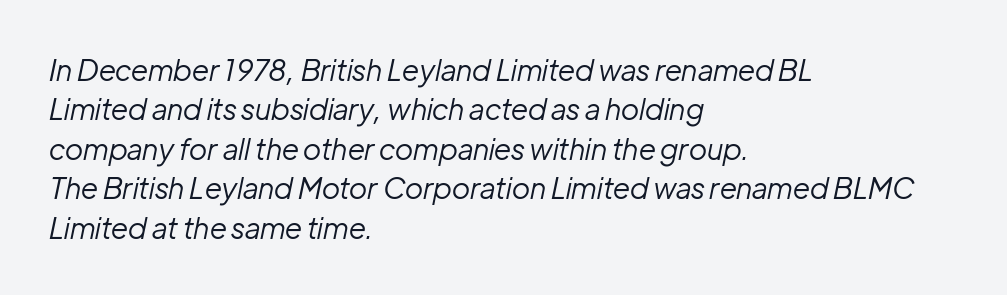
{"italic": "yes", "lean": "right", "slant_degrees": 12, "bold": "no", "weight": "regular", "width": "normal", "stroke_contrast": "low", "x_height": "medium", "monospaced": "no", "underline": "no", "align": "left", "line_spacing": "normal", "line_spacing_ratio": 1.36, "letter_spacing": "normal", "letter_spacing_em": 0.0, "glyph_px": 29}
